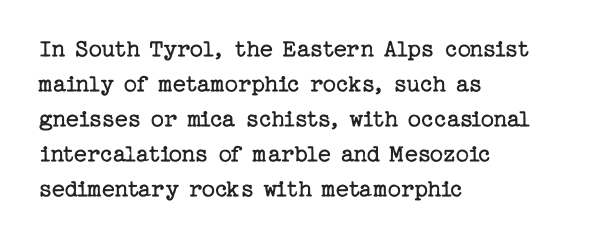
{"italic": "no", "bold": "no", "underline": "no", "align": "left", "line_spacing": "normal", "line_spacing_ratio": 1.35, "letter_spacing": "normal", "letter_spacing_em": 0.0, "glyph_px": 26}
